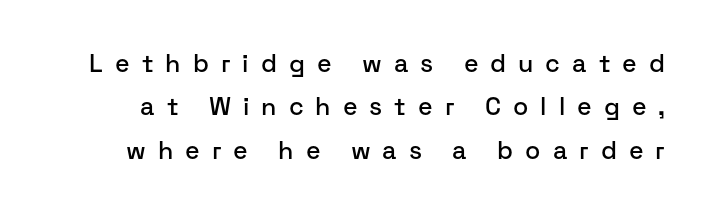
{"italic": "no", "underline": "no", "line_spacing_ratio": 1.74, "letter_spacing": "wide", "letter_spacing_em": 0.48, "glyph_px": 25}
